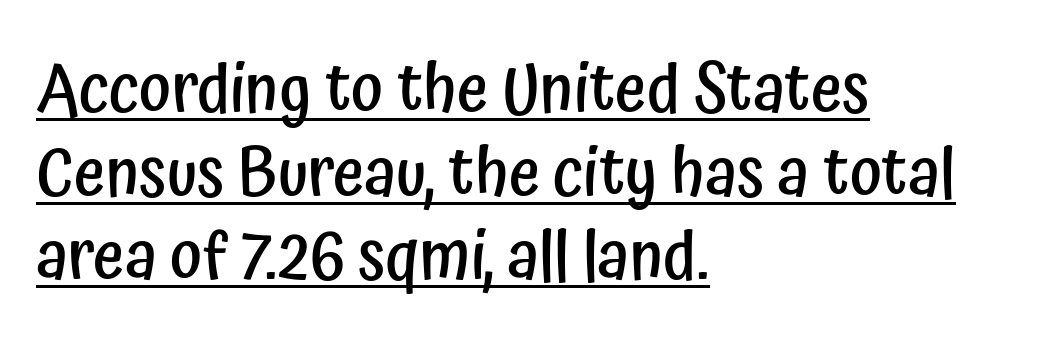
These lines carry some extra weight — a demibold, not a full bold. Is there any slant? The stems are plumb. Descenders here cross a horizontal rule under the line. The type is set solid horizontally, with unmodified tracking. The face used here is proportionally spaced, like ordinary book or web type.
